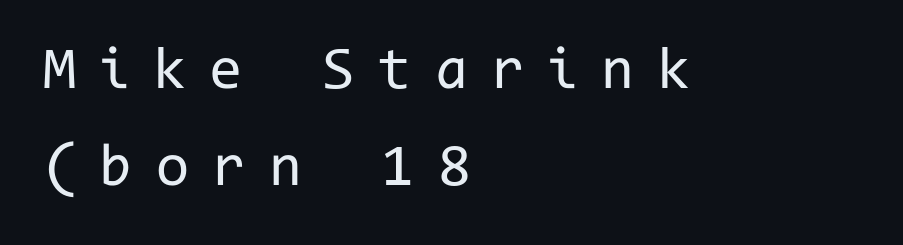
Q: Is the text bold? A: No.
Q: Is the text italic (slanted)? A: No, it is upright.
Q: Is the typeface a serif or a sans-serif typeface? A: Sans-serif.
Q: Is the text underlined? A: No.
Q: How is the paragraph aligned? A: Left-aligned.
Q: Is the spacing between letters normal or unusually wide? A: Unusually wide.
Q: Is the spacing between lines tight, normal or loose? A: Normal.
Q: Width (condensed, normal, or wide)? A: Normal.
Q: Stroke contrast? A: Low.
Q: x-height? A: Medium.
Q: Monospaced? A: Yes.
